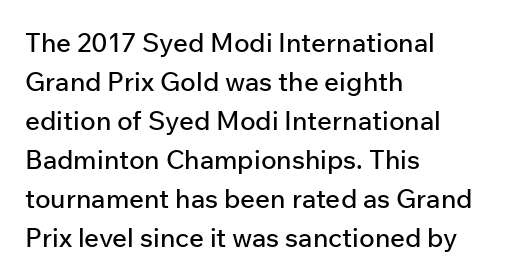
Q: Is the text italic (slanted)? A: No, it is upright.
Q: Is the text underlined? A: No.
Q: How is the paragraph aligned? A: Left-aligned.
Q: Is the spacing between letters normal or unusually wide? A: Normal.
Q: Is the spacing between lines tight, normal or loose? A: Normal.
